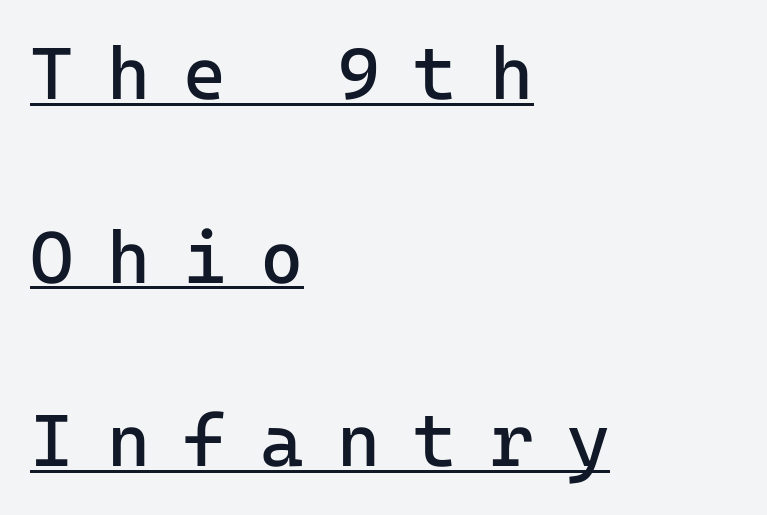
The image shows 74 px regular-weight sans-serif type, upright; set left-aligned, loose line spacing (2.48x), unusually wide letter spacing (+0.45 em), underlined; low stroke contrast and a medium x-height.
